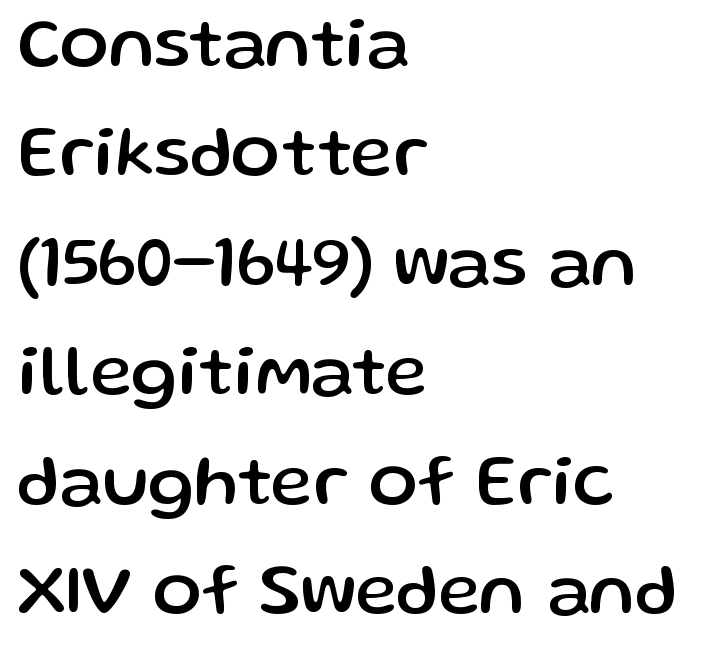
{"serif": "no", "italic": "no", "width": "normal", "stroke_contrast": "low", "x_height": "medium", "monospaced": "no", "underline": "no", "align": "left", "line_spacing": "normal", "line_spacing_ratio": 1.52, "letter_spacing": "normal", "letter_spacing_em": 0.0, "glyph_px": 72}
